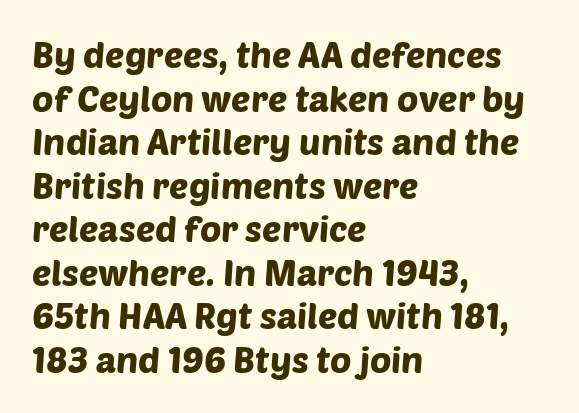
The horizontal fit of the characters is conventional and even. Regarding serifs, this sample does without them. These lines stack with their left ends in a neat column. Glance below the letters and you will spot only blank space. Spacing verdict: proportional, widths tailored to each character.
